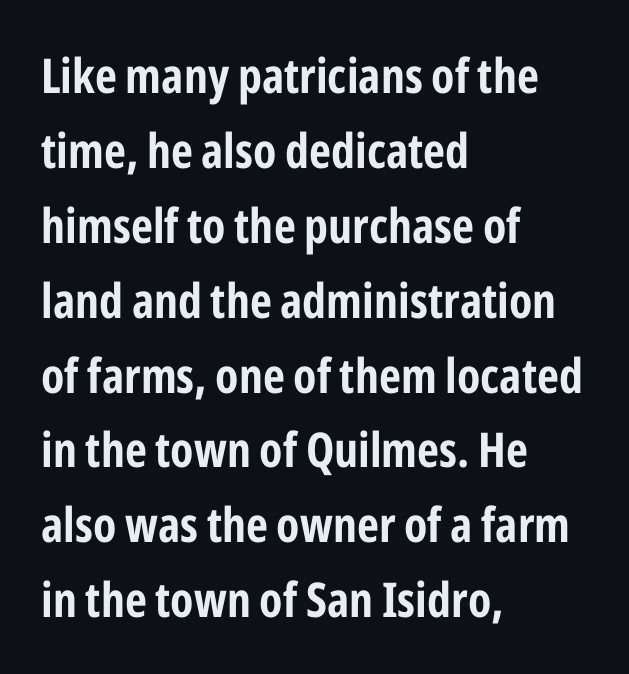
The image shows 48 px bold, condensed sans-serif type, upright; set left-aligned, normal line spacing (1.56x), normal letter spacing, not underlined; low stroke contrast and a medium x-height.
